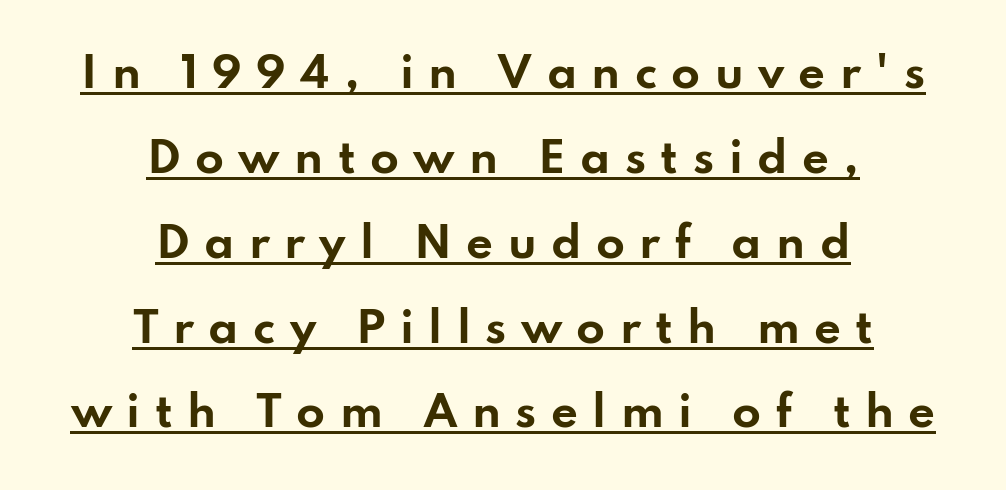
Q: Is the text bold? A: Yes.
Q: Is the text italic (slanted)? A: No, it is upright.
Q: Is the typeface a serif or a sans-serif typeface? A: Sans-serif.
Q: Is the text underlined? A: Yes.
Q: How is the paragraph aligned? A: Centered.
Q: Is the spacing between letters normal or unusually wide? A: Unusually wide.
Q: Is the spacing between lines tight, normal or loose? A: Loose.
Q: Width (condensed, normal, or wide)? A: Wide.
Q: Stroke contrast? A: Low.
Q: x-height? A: Small.
Q: Monospaced? A: No.
